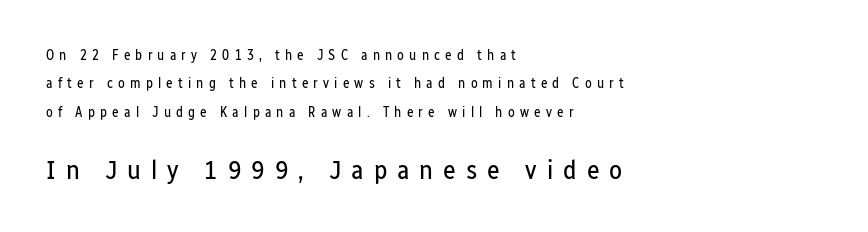
Stems here are at most as thick as an everyday book face. The passage is arranged the way most books set body copy — flush left. Regarding leading, the lines here are spaced well apart. Look at the glyph heights: the lower group is clearly the bigger setting. Loose tracking; the words dissolve into strings of separated letters.
